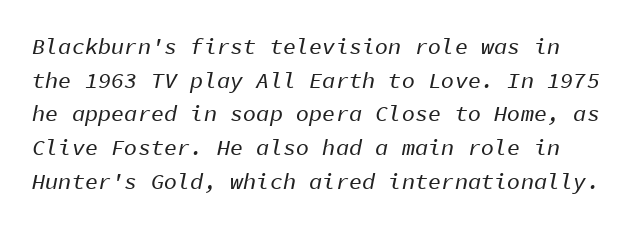
The image shows 22 px text type, italic (leaning right); set normal line spacing (1.53x), normal letter spacing, not underlined.
